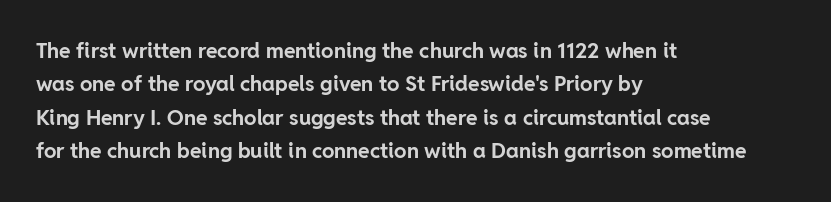
The image shows 21 px bold type, upright; set left-aligned, normal line spacing (1.59x), normal letter spacing, not underlined.
